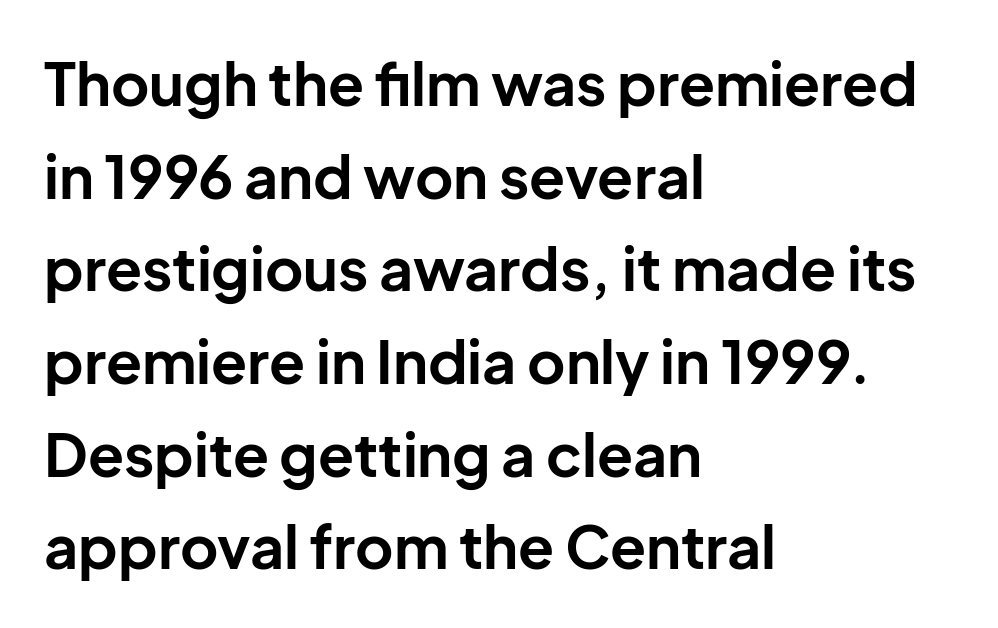
Q: Is the text bold? A: Yes.
Q: Is the text italic (slanted)? A: No, it is upright.
Q: Is the typeface a serif or a sans-serif typeface? A: Sans-serif.
Q: Is the text underlined? A: No.
Q: How is the paragraph aligned? A: Left-aligned.
Q: Is the spacing between letters normal or unusually wide? A: Normal.
Q: Is the spacing between lines tight, normal or loose? A: Normal.
Q: Width (condensed, normal, or wide)? A: Normal.
Q: Stroke contrast? A: Low.
Q: x-height? A: Medium.
Q: Monospaced? A: No.
